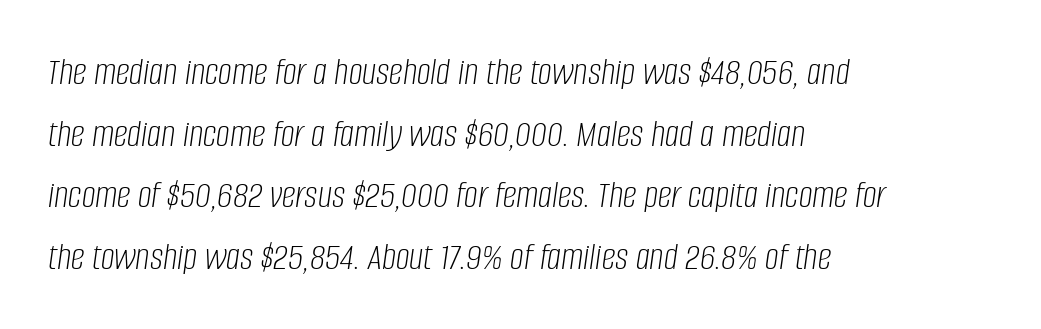
The image shows 39 px light, condensed type, italic (leaning right); set left-aligned, normal line spacing (1.58x), normal letter spacing, not underlined; low stroke contrast and a large x-height.
